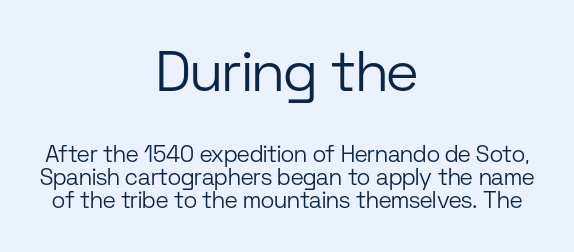
{"serif": "no", "italic": "no", "bold": "no", "weight": "light", "width": "normal", "stroke_contrast": "low", "x_height": "medium", "monospaced": "no", "underline": "no", "align": "center", "line_spacing": "tight", "line_spacing_ratio": 1.0, "letter_spacing": "normal", "letter_spacing_em": 0.0, "larger_block": "first", "size_ratio": 2.48, "glyph_px": 57}
